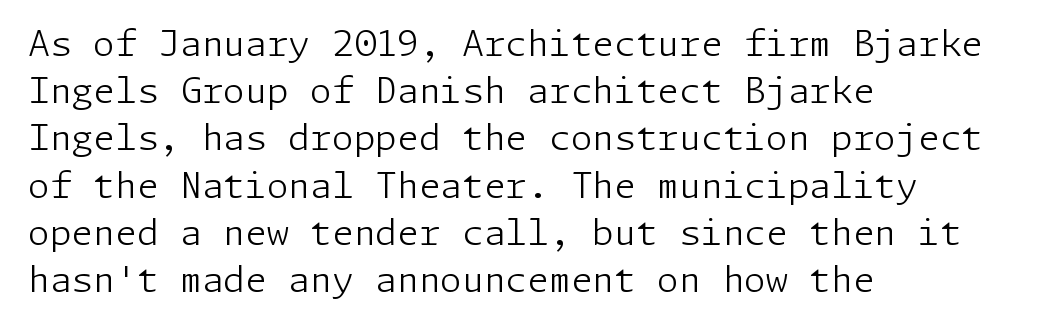
The letters stand straight up with perfectly vertical stems. Left-aligned paragraph, ragged on the right. These glyphs show unthickened strokes, regular width or finer. Tracking here is standard; glyphs follow each other at the usual distance. The string is rendered with underlining switched off.
